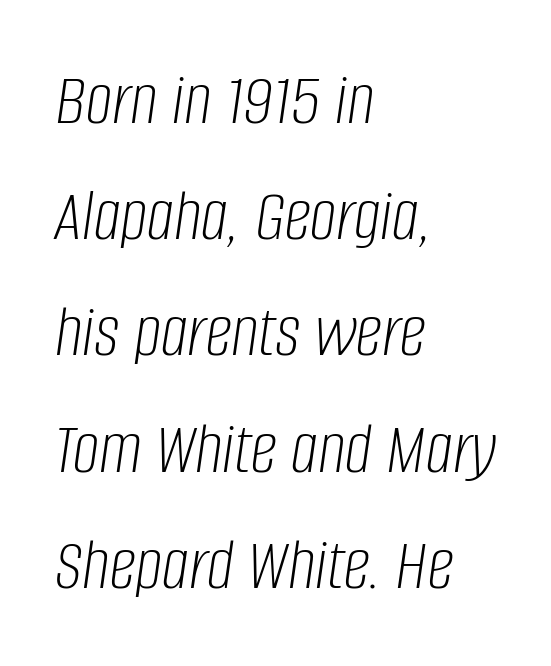
Q: Is the text bold? A: No.
Q: Is the text italic (slanted)? A: Yes, it leans right by about 8 degrees.
Q: Is the text underlined? A: No.
Q: How is the paragraph aligned? A: Left-aligned.
Q: Is the spacing between letters normal or unusually wide? A: Normal.
Q: Is the spacing between lines tight, normal or loose? A: Normal.
Q: Width (condensed, normal, or wide)? A: Condensed.
Q: Stroke contrast? A: Low.
Q: x-height? A: Large.
Q: Monospaced? A: No.
